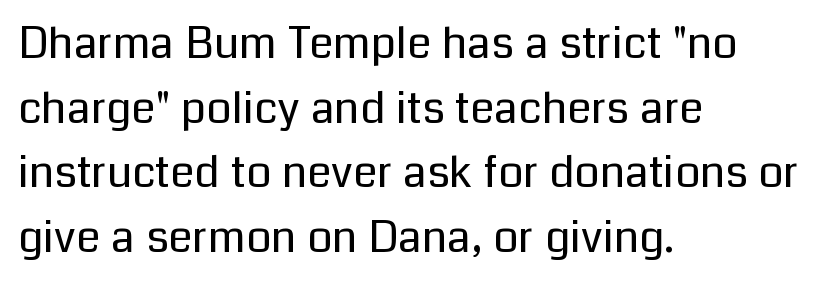
The image shows 44 px regular-weight sans-serif type, upright; set left-aligned, normal line spacing (1.47x), normal letter spacing, not underlined; low stroke contrast and a medium x-height.
